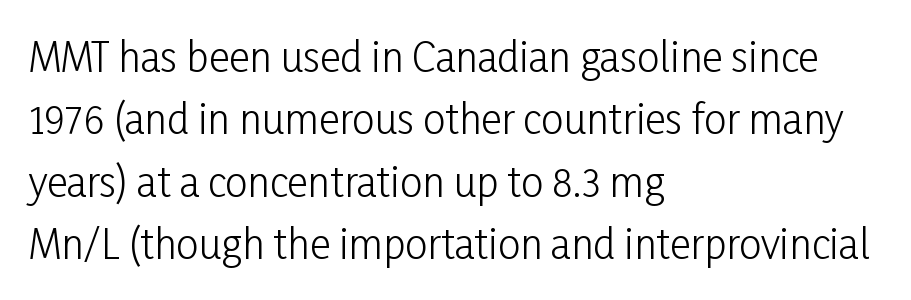
Q: Is the text bold? A: No.
Q: Is the text italic (slanted)? A: No, it is upright.
Q: Is the typeface a serif or a sans-serif typeface? A: Sans-serif.
Q: Is the text underlined? A: No.
Q: How is the paragraph aligned? A: Left-aligned.
Q: Is the spacing between letters normal or unusually wide? A: Normal.
Q: Is the spacing between lines tight, normal or loose? A: Normal.
Q: Width (condensed, normal, or wide)? A: Condensed.
Q: Stroke contrast? A: Low.
Q: x-height? A: Medium.
Q: Monospaced? A: No.
